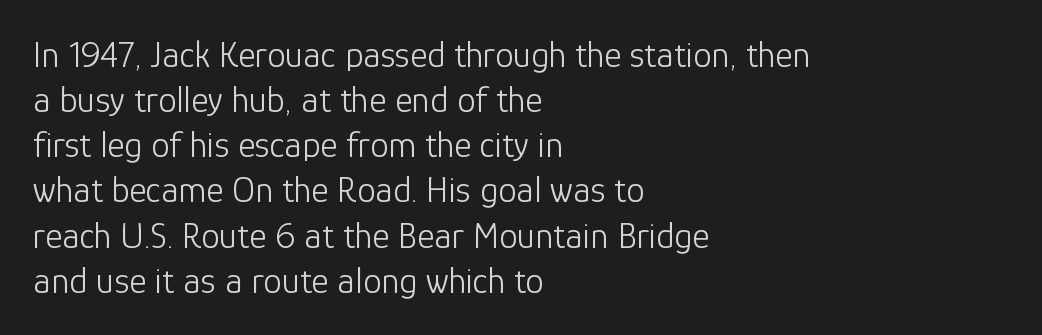
The image shows 37 px light sans-serif type, upright; set left-aligned, line spacing 1.22x, normal letter spacing, not underlined; low stroke contrast and a medium x-height.
